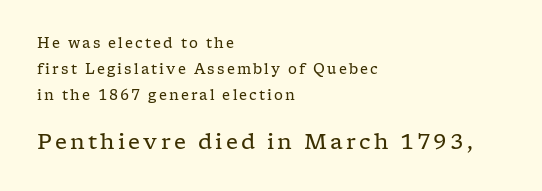
The font is comparable to plain body text, perhaps lighter. The later block is typeset at a bigger size than the earlier block. Lines of text with bare space underneath. Which margin do the lines hug? The left one — the right edge is uneven.
